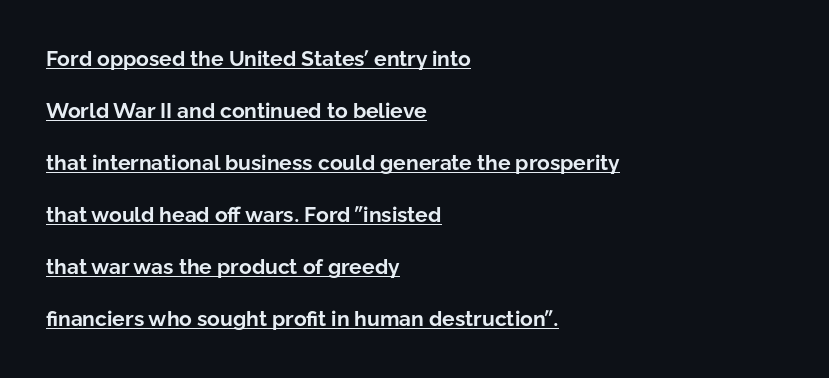
{"italic": "no", "bold": "yes", "underline": "yes", "align": "left", "line_spacing": "loose", "line_spacing_ratio": 2.48, "letter_spacing": "normal", "letter_spacing_em": 0.0, "glyph_px": 21}
